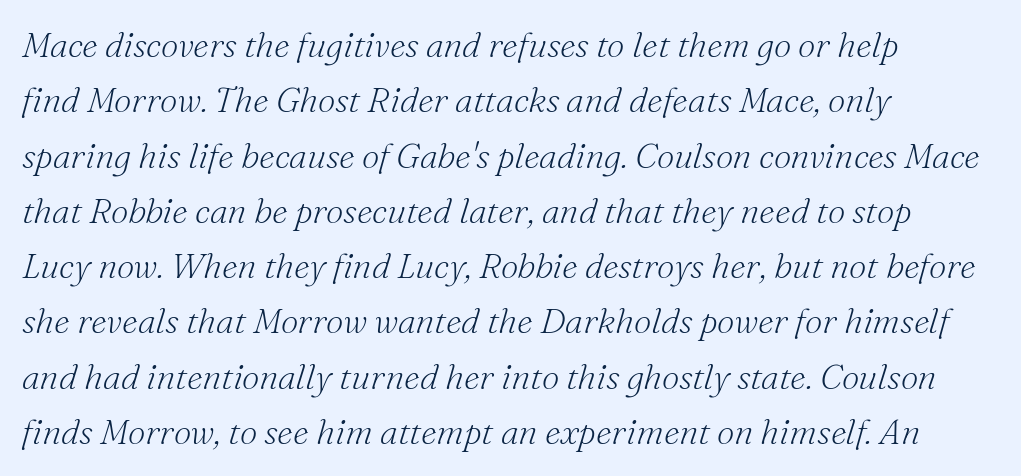
The image shows 35 px light serif type, italic (leaning right); set left-aligned, normal line spacing (1.58x), normal letter spacing, not underlined; medium stroke contrast and a small x-height.
